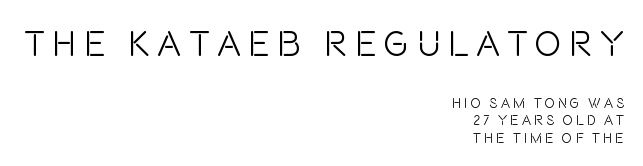
The image shows 36 px light, condensed sans-serif type, upright; set right-aligned, normal line spacing (1.27x), unusually wide letter spacing (+0.21 em), not underlined; the first (top) block is 2.57x larger; low stroke contrast and a large x-height.
